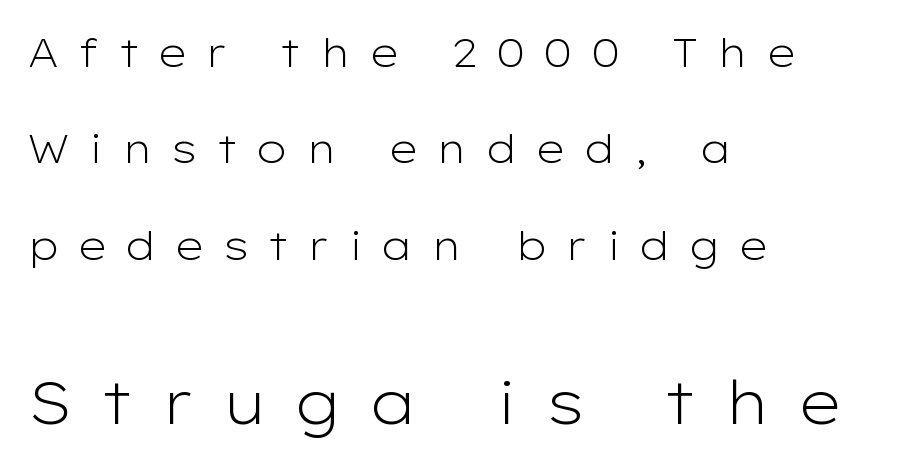
Is this a fixed-width face? No — the glyphs have proportional, varying widths. What stands out about the letter spacing? Its width — letters are far apart. The area under the type is left untouched. The second block has been scaled up relative to the first. How would I describe the line gaps? Wide and relaxed.
